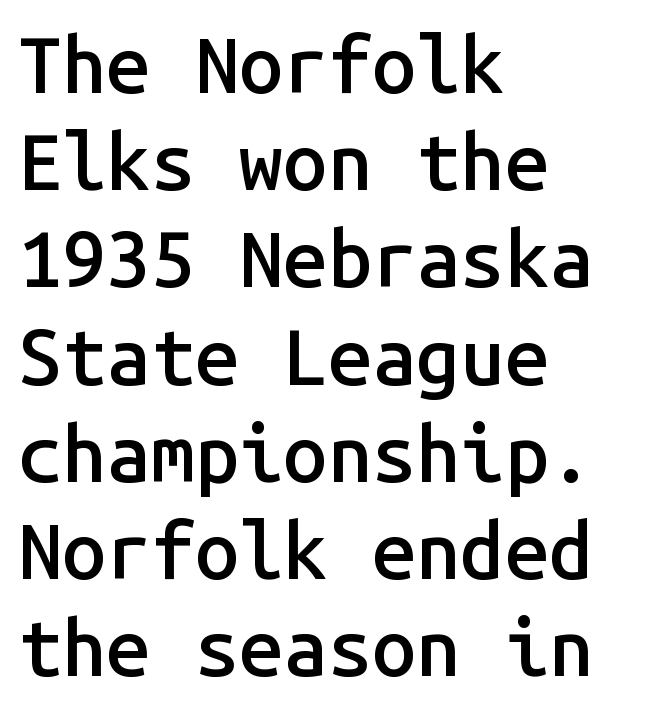
The image shows 79 px semibold sans-serif type, upright, monospaced; set left-aligned, line spacing 1.23x, normal letter spacing, not underlined; low stroke contrast and a medium x-height.
